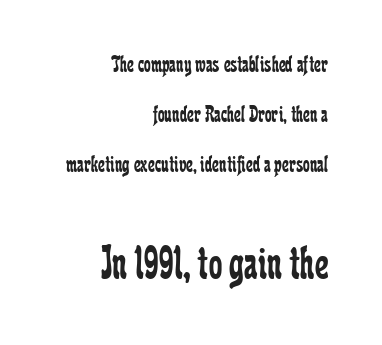
A student would notice the bottom passage is typeset larger than what precedes it. Words appear dense and cohesive because spacing is normal. Line endings align vertically; line beginnings do not. Characters remain perfectly vertical along every line.
